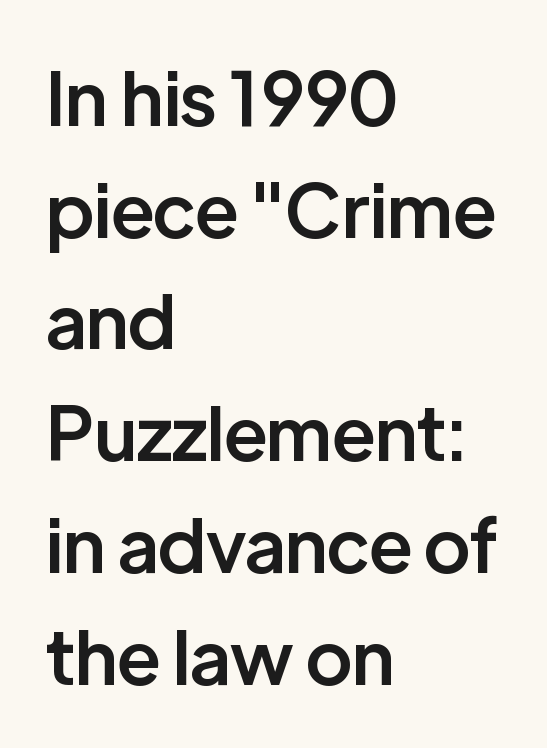
Quick note: interline space is typical. Just letters on the line, the space beneath them empty. This is moderately heavy type, rendered in semibold. Note the varied advance widths — an 'i' is clearly narrower than an 'm'. A student would call this left alignment; a typographer would say flush left, rag right.
